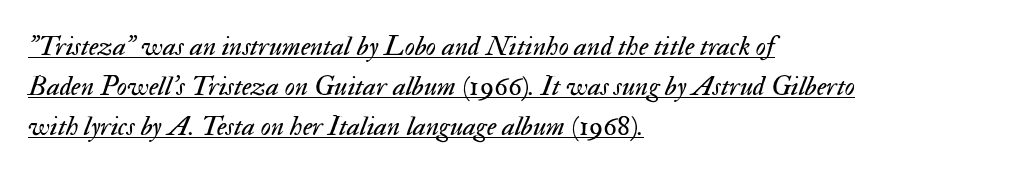
Regarding leading, the lines here are spaced in the standard way. Proportional: the letters do not fall into vertical columns. Bold? No — there's no thickening of the strokes. Characters follow at the spacing the type designer built in. Notice how a bar underscores the lettering throughout. These lines are set flush left with a ragged right edge.
